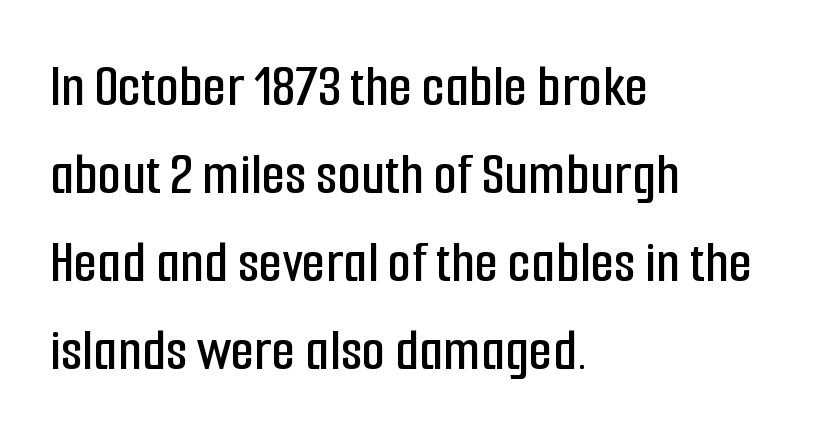
The image shows 61 px condensed sans-serif type, upright; set left-aligned, normal line spacing (1.44x), normal letter spacing, not underlined; low stroke contrast and a medium x-height.
